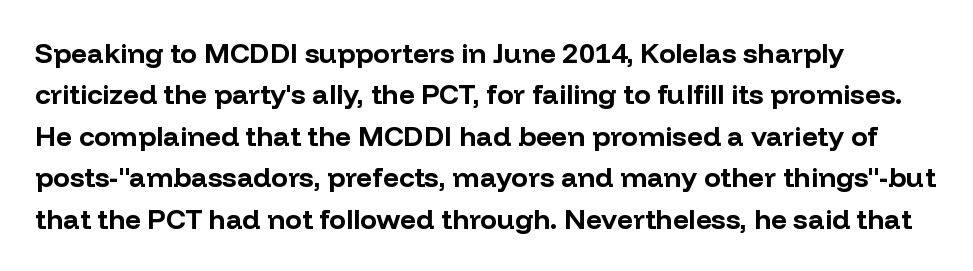
The rendering uses natural spacing where letterforms have individual widths. The leading is moderate, giving the passage an even texture. Does extra space separate the letters? No, they use regular spacing. The letters carry no serifs — their stems end cleanly without finishing strokes. Casual observation: everything's shoved over to the left. Tall strokes in this sample are plumb rather than angled.
